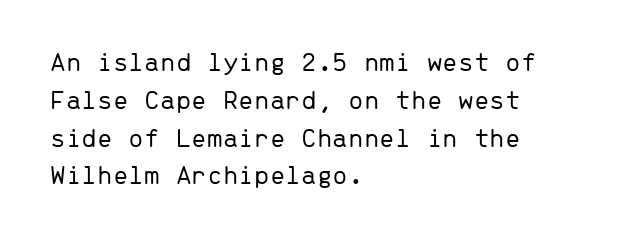
Q: Is the text bold? A: No.
Q: Is the text italic (slanted)? A: No, it is upright.
Q: Is the typeface a serif or a sans-serif typeface? A: Sans-serif.
Q: Is the text underlined? A: No.
Q: How is the paragraph aligned? A: Left-aligned.
Q: Is the spacing between letters normal or unusually wide? A: Normal.
Q: Is the spacing between lines tight, normal or loose? A: Normal.
Q: Width (condensed, normal, or wide)? A: Normal.
Q: Stroke contrast? A: Low.
Q: x-height? A: Medium.
Q: Monospaced? A: Yes.
